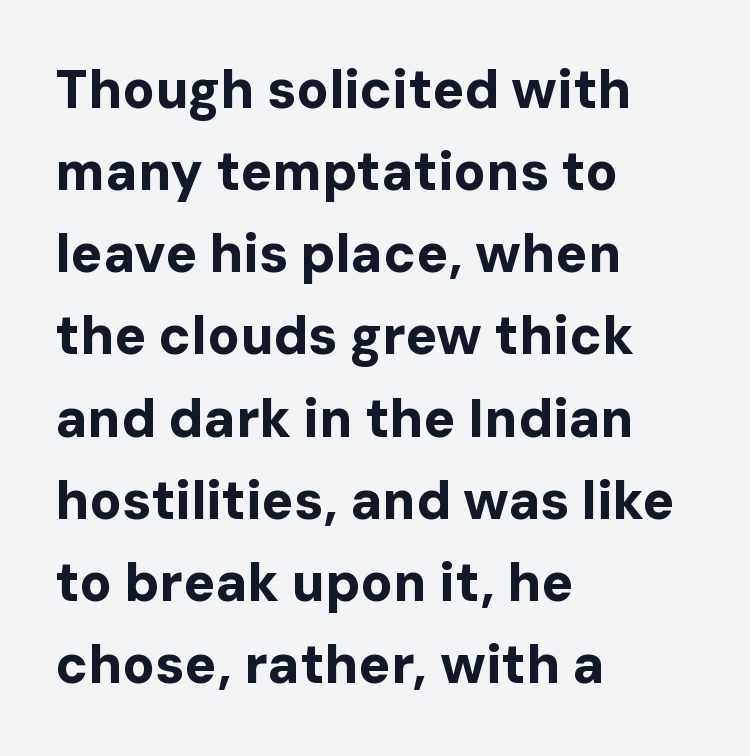
{"serif": "no", "italic": "no", "bold": "yes", "weight": "bold", "width": "normal", "stroke_contrast": "low", "x_height": "medium", "monospaced": "no", "underline": "no", "align": "left", "line_spacing": "normal", "line_spacing_ratio": 1.55, "letter_spacing": "normal", "letter_spacing_em": 0.0, "glyph_px": 53}
